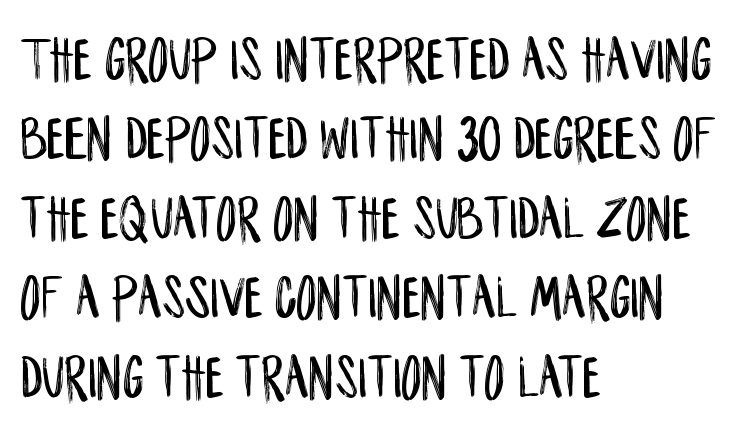
Think of a printed novel: that variable character pitch is what you see here. Serifs: no, the terminals of the letterforms are clean. The letters stand upright; this is a roman face. The passage shown is not underscored anywhere.
